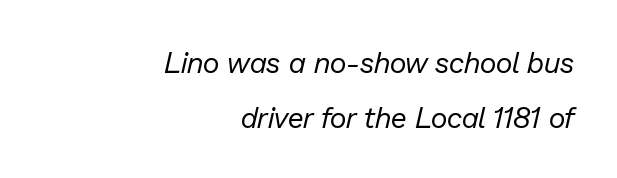
The letters advance in unequal steps, a hallmark of proportional type. Is the block centered? No — it sits flush against the right margin. Slant detected: the letters are inclined. How are the letters spaced? Ordinarily, with no added tracking. The passage shown is not underscored anywhere. Weight: regular or lighter.
